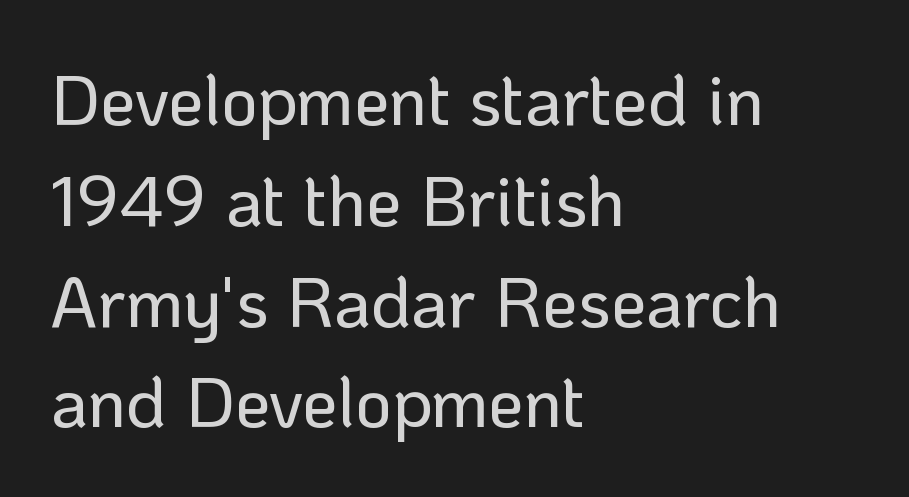
The image shows 71 px sans-serif type, upright; set left-aligned, normal line spacing (1.42x), normal letter spacing, not underlined; low stroke contrast and a medium x-height.
